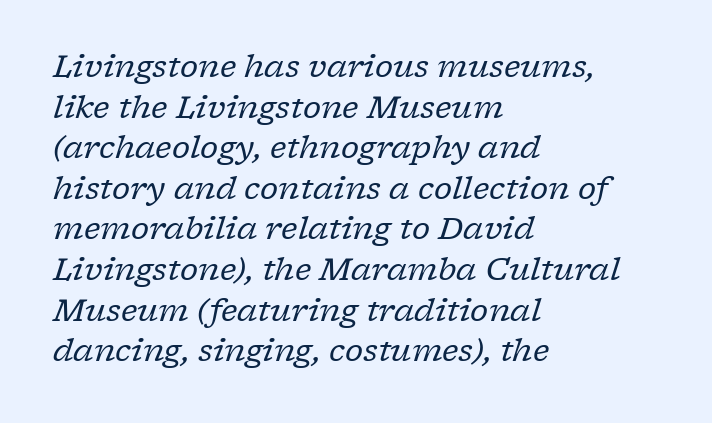
The image shows 31 px regular-weight serif type, italic (leaning right); set left-aligned, normal line spacing (1.31x), normal letter spacing, not underlined; low stroke contrast and a medium x-height.
